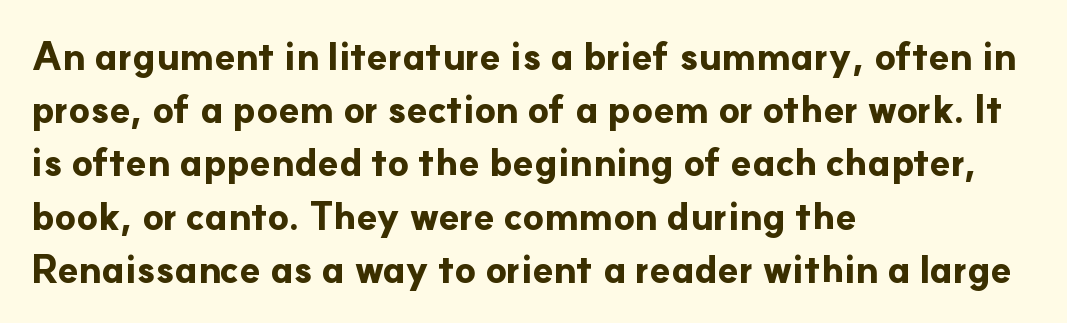
The image shows 38 px bold sans-serif type, upright; set left-aligned, normal line spacing (1.4x), normal letter spacing, not underlined; low stroke contrast and a small x-height.
